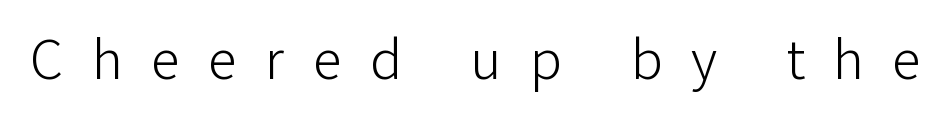
{"serif": "no", "italic": "no", "bold": "no", "weight": "light", "width": "normal", "stroke_contrast": "low", "x_height": "medium", "monospaced": "no", "underline": "no", "letter_spacing": "wide", "letter_spacing_em": 0.48, "glyph_px": 59}
